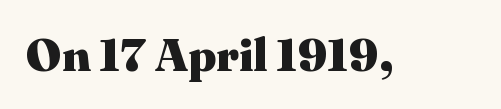
Q: Is the text bold? A: Yes.
Q: Is the text italic (slanted)? A: No, it is upright.
Q: Is the typeface a serif or a sans-serif typeface? A: Serif.
Q: Is the text underlined? A: No.
Q: Is the spacing between letters normal or unusually wide? A: Normal.
Q: Width (condensed, normal, or wide)? A: Normal.
Q: Stroke contrast? A: Medium.
Q: x-height? A: Medium.
Q: Monospaced? A: No.
